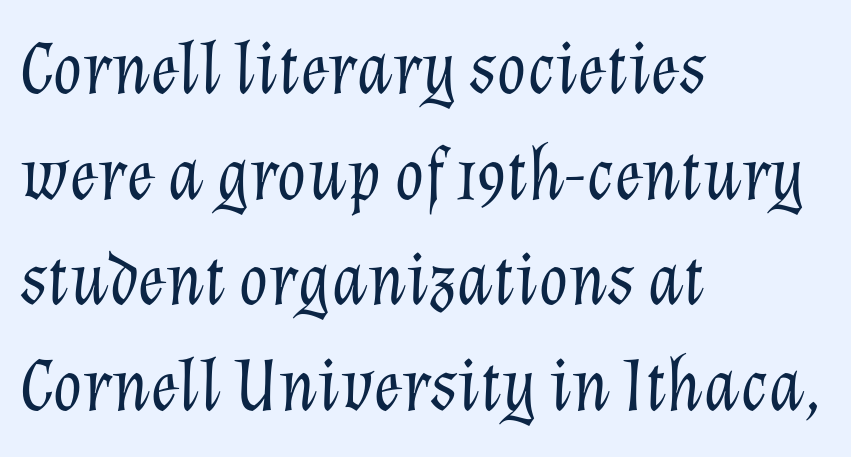
The image shows 76 px light type, italic (leaning right); set left-aligned, normal line spacing (1.39x), normal letter spacing, not underlined; low stroke contrast and a medium x-height.
